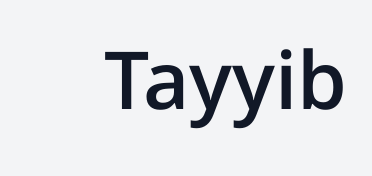
Q: Is the text bold? A: Semi-bold.
Q: Is the text italic (slanted)? A: No, it is upright.
Q: Is the typeface a serif or a sans-serif typeface? A: Sans-serif.
Q: Is the text underlined? A: No.
Q: Is the spacing between letters normal or unusually wide? A: Normal.
Q: Width (condensed, normal, or wide)? A: Normal.
Q: Stroke contrast? A: Low.
Q: x-height? A: Medium.
Q: Monospaced? A: No.
